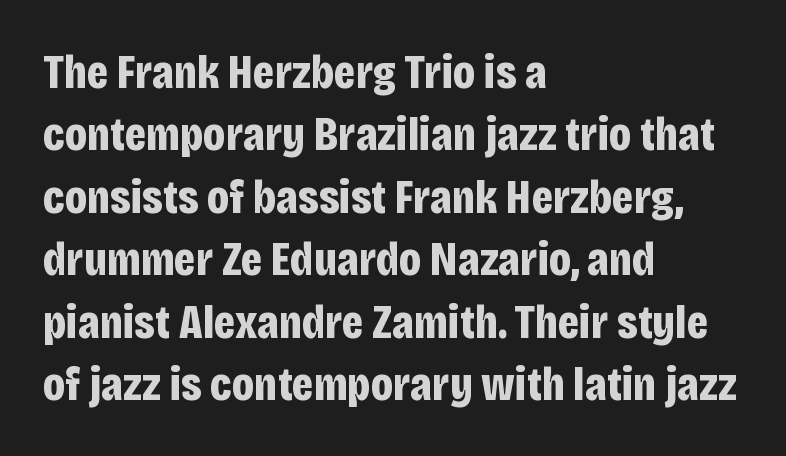
{"serif": "no", "italic": "no", "bold": "yes", "weight": "bold", "width": "condensed", "stroke_contrast": "low", "x_height": "large", "monospaced": "no", "underline": "no", "align": "left", "line_spacing": "normal", "line_spacing_ratio": 1.3, "letter_spacing": "normal", "letter_spacing_em": 0.0, "glyph_px": 48}
